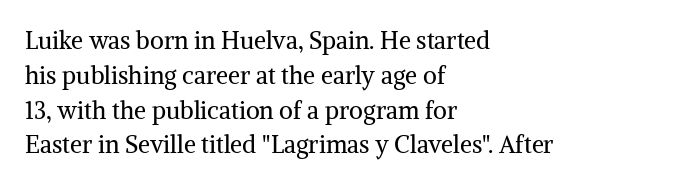
Summary of weight: not heavy and not bold. The passage shown stacks its lines at a standard gap. Upright lettering throughout. Tracking value appears to be zero — textbook default spacing.
